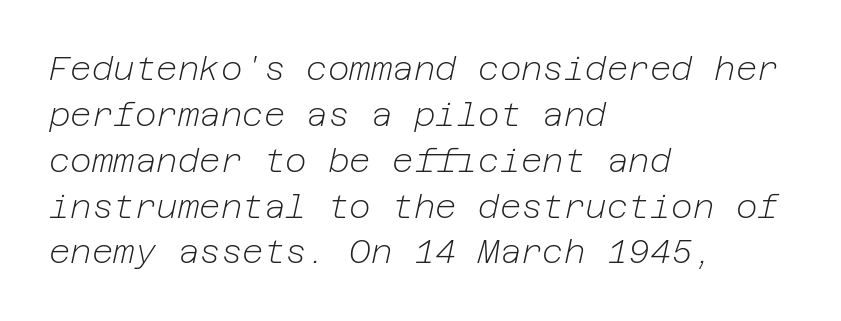
{"italic": "yes", "lean": "right", "slant_degrees": 12, "bold": "no", "weight": "light", "width": "normal", "stroke_contrast": "low", "x_height": "medium", "underline": "no", "align": "left", "line_spacing": "normal", "line_spacing_ratio": 1.39, "letter_spacing": "normal", "letter_spacing_em": 0.0, "glyph_px": 33}
